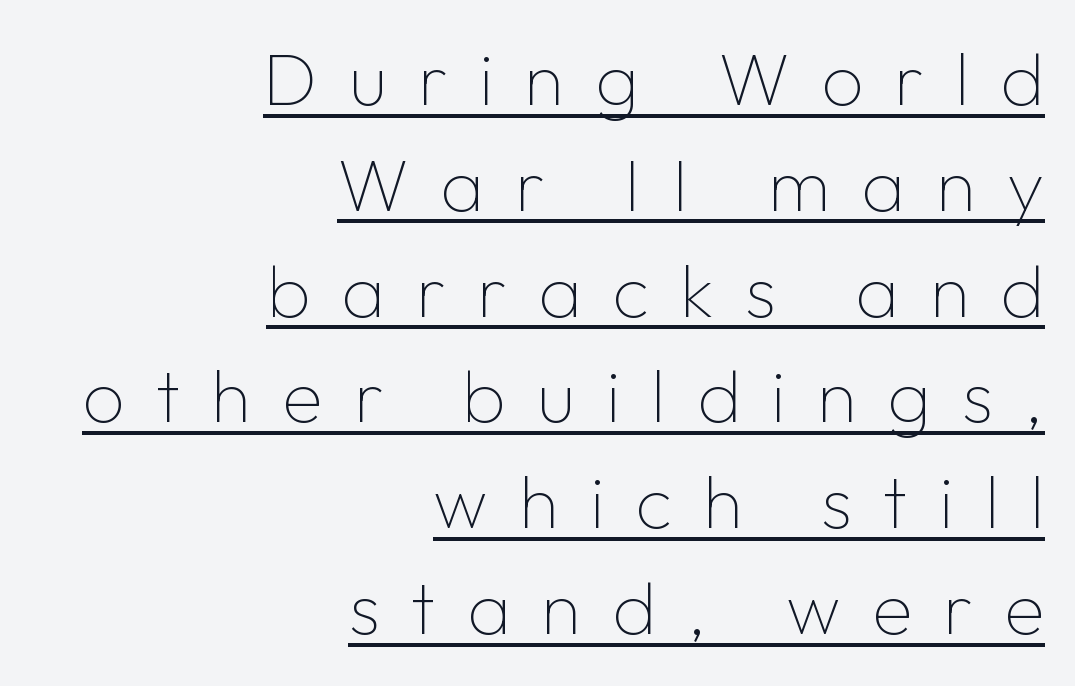
Notice how the passage keeps a crisp vertical edge on the right only. Nothing heavy about these letters — not bold at all. The letters carry no serifs — their stems end cleanly without finishing strokes. A rule runs beneath these lines of type. Does extra space separate the letters? Yes, quite a lot of it. This sample has the flowing, uneven cadence of proportional lettering.
